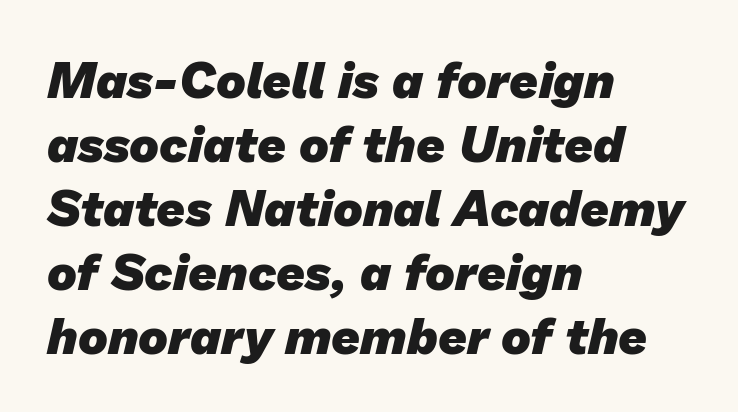
Leading matches the norm, producing a regular column. Grotesque or geometric, the face here clearly has no serifs. The passage shown is typed in a proportional face where columns would drift. Is the block centered? No — it sits flush against the left margin. Observe the ordinary spacing: letters are neighbours, not strangers. Underline: absent.
